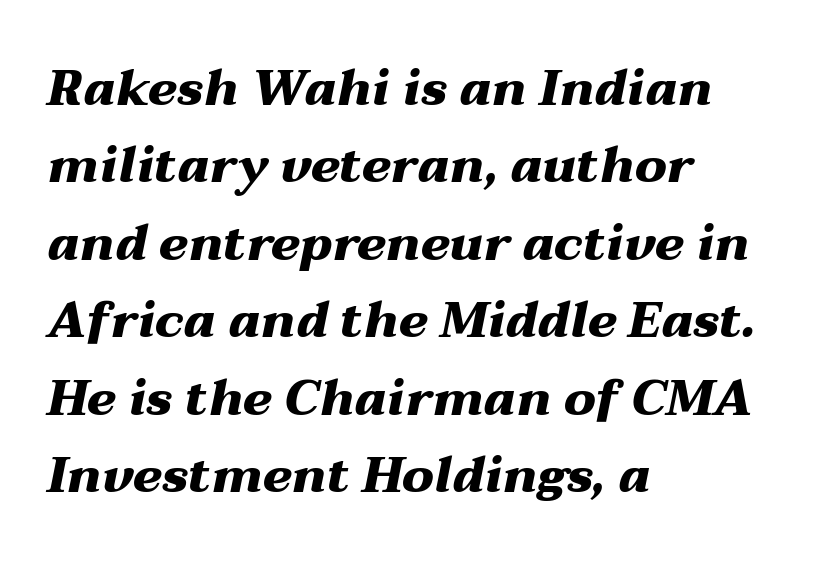
The image shows 49 px heavy, wide type, italic (leaning right); set left-aligned, normal line spacing (1.58x), normal letter spacing, not underlined; medium stroke contrast and a medium x-height.
